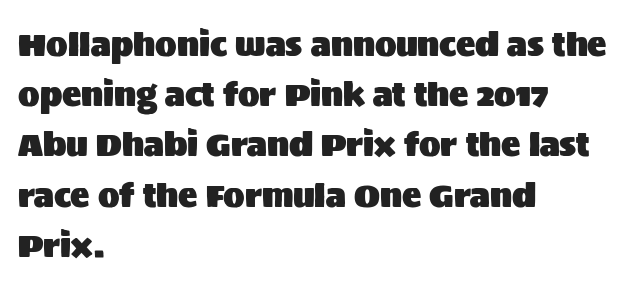
The image shows 32 px sans-serif type, upright; set left-aligned, normal line spacing (1.57x), normal letter spacing, not underlined; medium stroke contrast and a large x-height.
